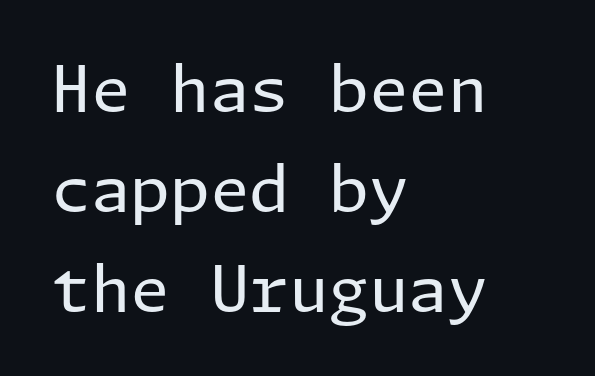
{"serif": "no", "italic": "no", "bold": "no", "weight": "regular", "width": "normal", "stroke_contrast": "low", "x_height": "medium", "underline": "no", "align": "left", "line_spacing": "normal", "line_spacing_ratio": 1.56, "letter_spacing": "normal", "letter_spacing_em": 0.0, "glyph_px": 64}
